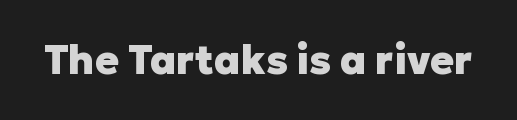
Weight: bold. This rendering leaves character spacing at its baseline value. Posture: vertical. Has an underline been added? It has not. What kind of face is this? One without serifs — a sans. Is this a fixed-width face? No — the glyphs have proportional, varying widths.
